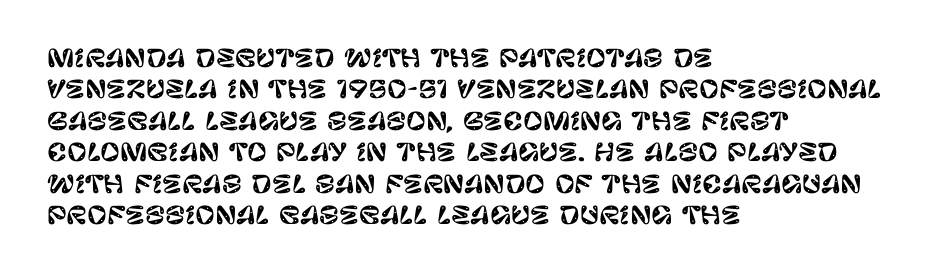
The image shows 24 px text type; set left-aligned, normal line spacing (1.31x), normal letter spacing, not underlined.
